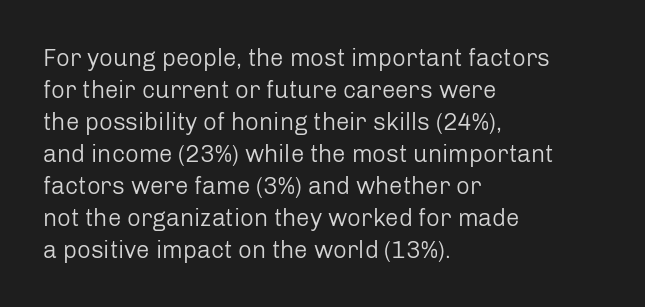
A bare baseline throughout the passage. Does the lettering tilt? It doesn't — this is upright. Leftover space on each line is placed entirely after the last word. Regarding leading, the lines here are spaced in the standard way. Inter-character spacing is left at the font's built-in metrics. Compared with a typical body face, this is equally light or lighter still.
